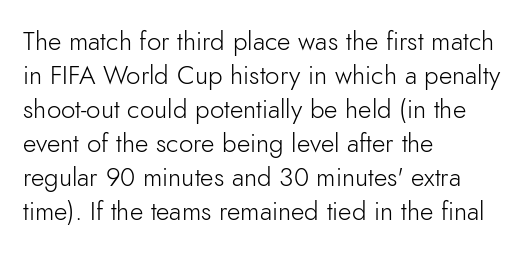
Q: Is the text bold? A: No.
Q: Is the text italic (slanted)? A: No, it is upright.
Q: Is the text underlined? A: No.
Q: How is the paragraph aligned? A: Left-aligned.
Q: Is the spacing between letters normal or unusually wide? A: Normal.
Q: Is the spacing between lines tight, normal or loose? A: Normal.
